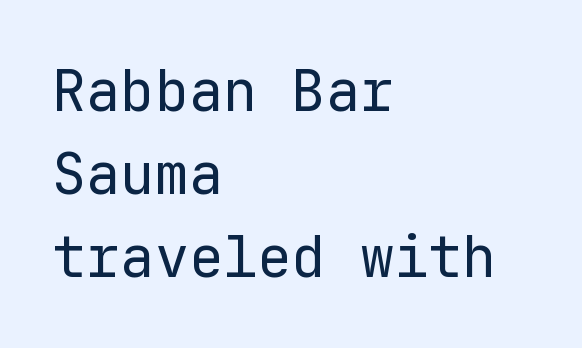
Q: Is the text bold? A: No.
Q: Is the text italic (slanted)? A: No, it is upright.
Q: Is the typeface a serif or a sans-serif typeface? A: Sans-serif.
Q: Is the text underlined? A: No.
Q: How is the paragraph aligned? A: Left-aligned.
Q: Is the spacing between letters normal or unusually wide? A: Normal.
Q: Is the spacing between lines tight, normal or loose? A: Normal.
Q: Width (condensed, normal, or wide)? A: Normal.
Q: Stroke contrast? A: Low.
Q: x-height? A: Medium.
Q: Monospaced? A: Yes.
